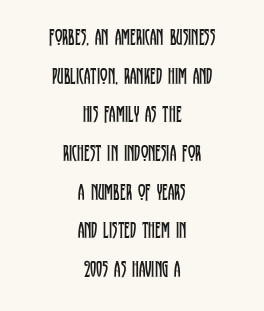
The image shows 23 px text type, upright; set centered, normal line spacing (1.68x), normal letter spacing, not underlined.
